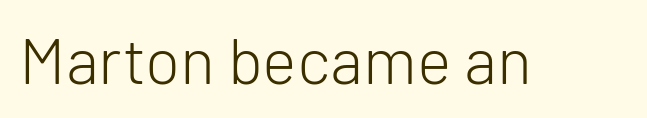
Q: Is the text bold? A: No.
Q: Is the text italic (slanted)? A: No, it is upright.
Q: Is the typeface a serif or a sans-serif typeface? A: Sans-serif.
Q: Is the text underlined? A: No.
Q: Is the spacing between letters normal or unusually wide? A: Normal.
Q: Width (condensed, normal, or wide)? A: Normal.
Q: Stroke contrast? A: Low.
Q: x-height? A: Medium.
Q: Monospaced? A: No.
